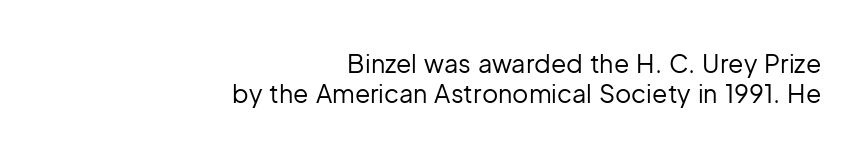
Students, note that the glyphs here touch the page at normal intervals. A roman cut, with each character standing at attention. The specimen omits any rule beneath the text block's lines. Casual observation: everything's shoved over to the right. Stems and bowls with no extra thickness — not bold.
